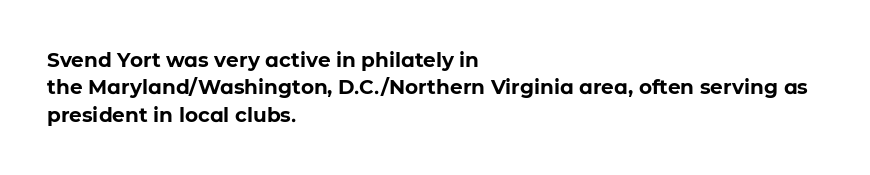
The image shows 20 px bold type, upright; set left-aligned, normal line spacing (1.37x), normal letter spacing, not underlined.
